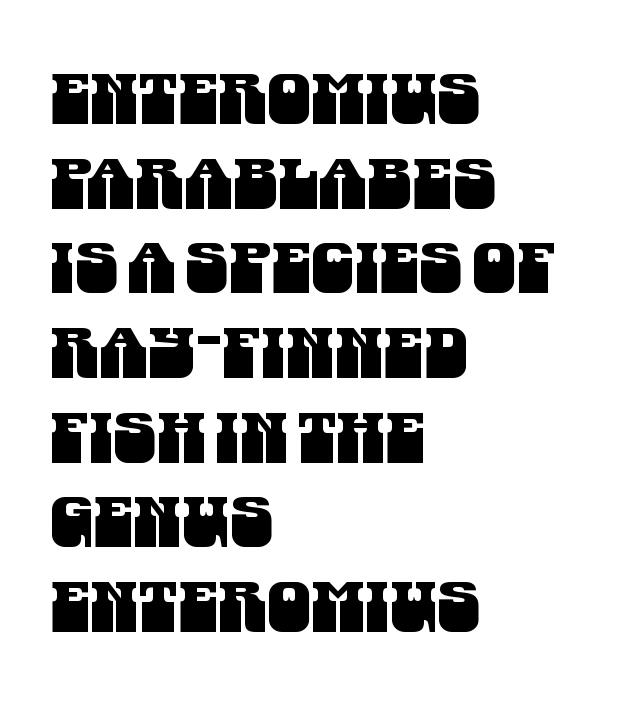
The face used here is rendered with its standard letterfit. No word sits above an underline. The rendering shows plain stroke endings on the letterforms — a sans-serif design. The ragged edge is on the right, which tells us the setting is flush left. These lines are rendered in a variable-pitch font.
